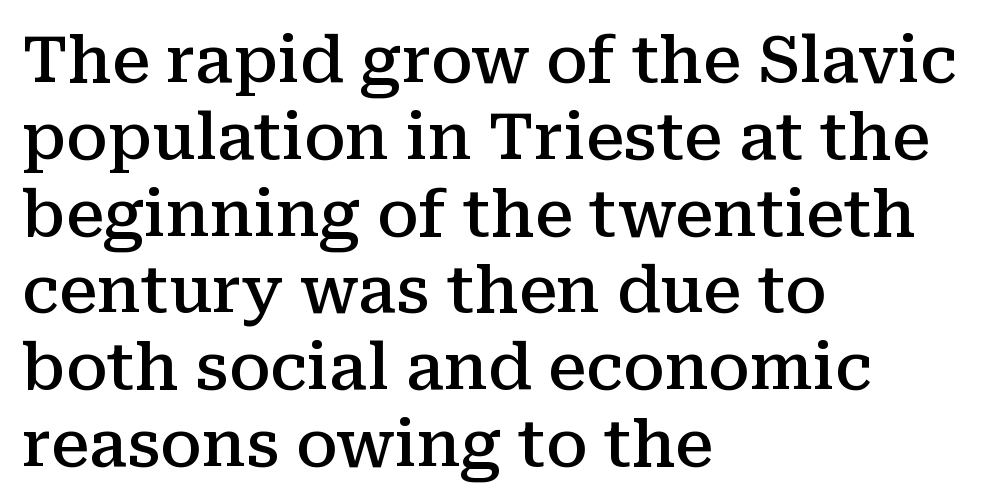
{"serif": "yes", "italic": "no", "bold": "semi", "weight": "semibold", "width": "normal", "stroke_contrast": "medium", "x_height": "medium", "monospaced": "no", "underline": "no", "align": "left", "line_spacing_ratio": 1.2, "letter_spacing": "normal", "letter_spacing_em": 0.0, "glyph_px": 64}
